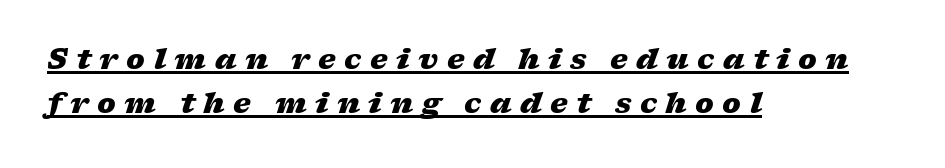
The image shows 28 px heavy, wide type, italic (leaning right); set left-aligned, normal line spacing (1.58x), unusually wide letter spacing (+0.3 em), underlined; low stroke contrast and a medium x-height.
